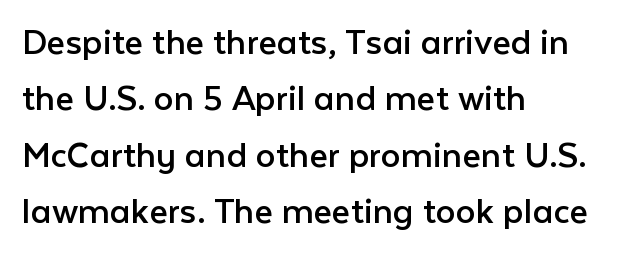
Q: Is the text bold? A: No.
Q: Is the text italic (slanted)? A: No, it is upright.
Q: Is the typeface a serif or a sans-serif typeface? A: Sans-serif.
Q: Is the text underlined? A: No.
Q: How is the paragraph aligned? A: Left-aligned.
Q: Is the spacing between letters normal or unusually wide? A: Normal.
Q: Is the spacing between lines tight, normal or loose? A: Normal.
Q: Width (condensed, normal, or wide)? A: Normal.
Q: Stroke contrast? A: Low.
Q: x-height? A: Medium.
Q: Monospaced? A: No.
